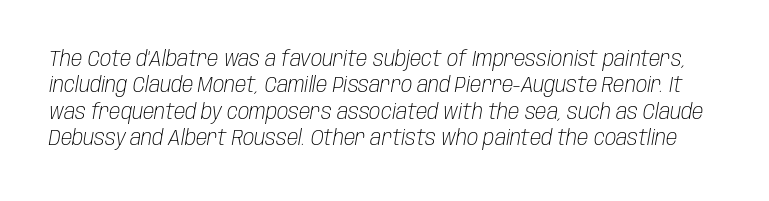
A normal amount of white space separates one row of letters from the next. Compared with typical body copy, the letter spacing here is the same. Plain, unruled lines of type. Weight class: somewhere from thin through regular.
